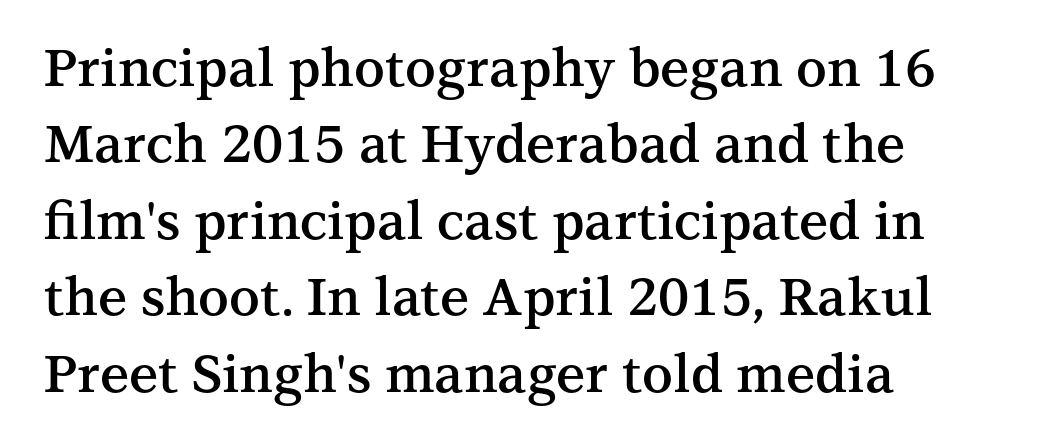
The image shows 52 px semibold serif type, upright; set left-aligned, normal line spacing (1.47x), normal letter spacing, not underlined; medium stroke contrast and a medium x-height.
